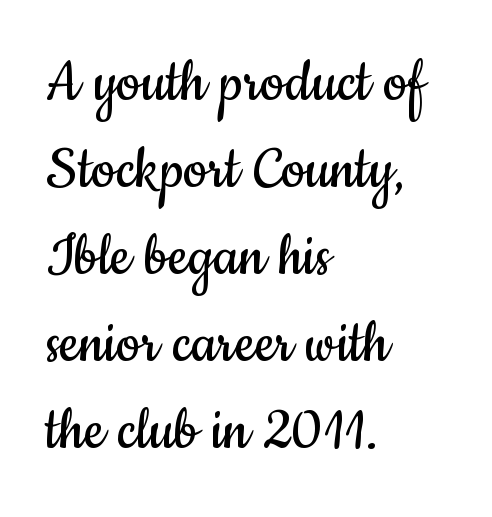
Q: Is the text bold? A: No.
Q: Is the text italic (slanted)? A: Yes.
Q: Is the typeface a serif or a sans-serif typeface? A: Sans-serif.
Q: Is the text underlined? A: No.
Q: How is the paragraph aligned? A: Left-aligned.
Q: Is the spacing between letters normal or unusually wide? A: Normal.
Q: Is the spacing between lines tight, normal or loose? A: Normal.
Q: Width (condensed, normal, or wide)? A: Condensed.
Q: Stroke contrast? A: Low.
Q: x-height? A: Small.
Q: Monospaced? A: No.
